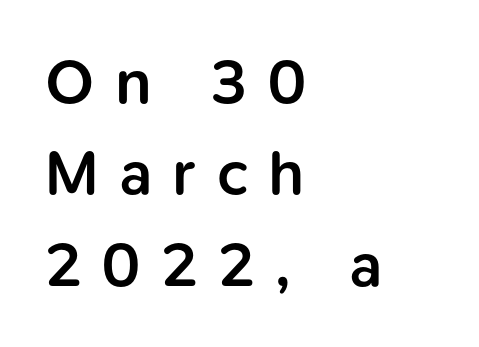
Q: Is the text bold? A: Semi-bold.
Q: Is the text italic (slanted)? A: No, it is upright.
Q: Is the typeface a serif or a sans-serif typeface? A: Sans-serif.
Q: Is the text underlined? A: No.
Q: How is the paragraph aligned? A: Left-aligned.
Q: Is the spacing between letters normal or unusually wide? A: Unusually wide.
Q: Is the spacing between lines tight, normal or loose? A: Normal.
Q: Width (condensed, normal, or wide)? A: Normal.
Q: Stroke contrast? A: Low.
Q: x-height? A: Medium.
Q: Monospaced? A: No.
